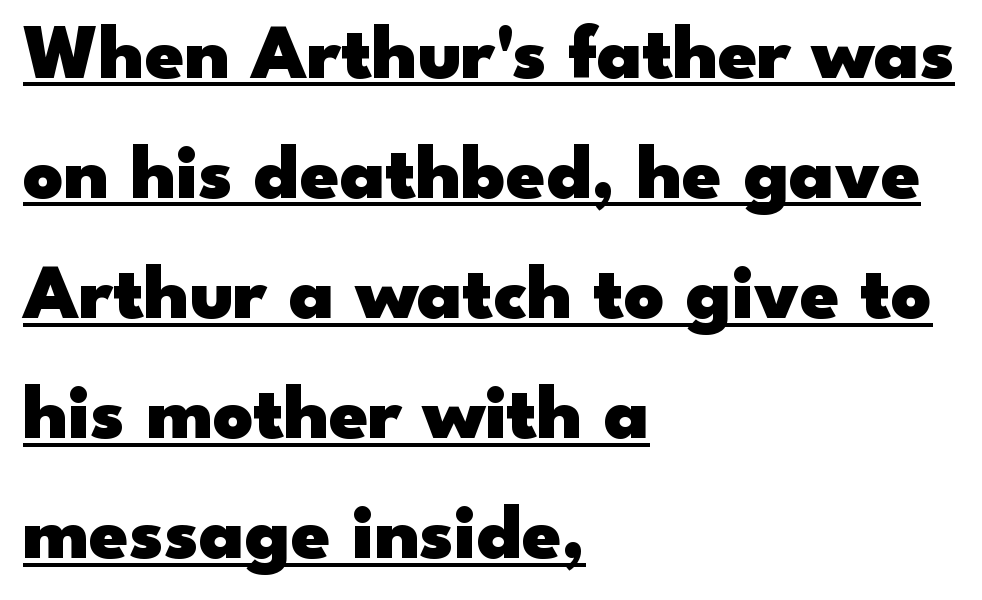
{"serif": "no", "italic": "no", "bold": "yes", "weight": "heavy", "width": "wide", "stroke_contrast": "low", "x_height": "small", "monospaced": "no", "underline": "yes", "align": "left", "line_spacing": "normal", "line_spacing_ratio": 1.54, "letter_spacing": "normal", "letter_spacing_em": 0.0, "glyph_px": 78}
